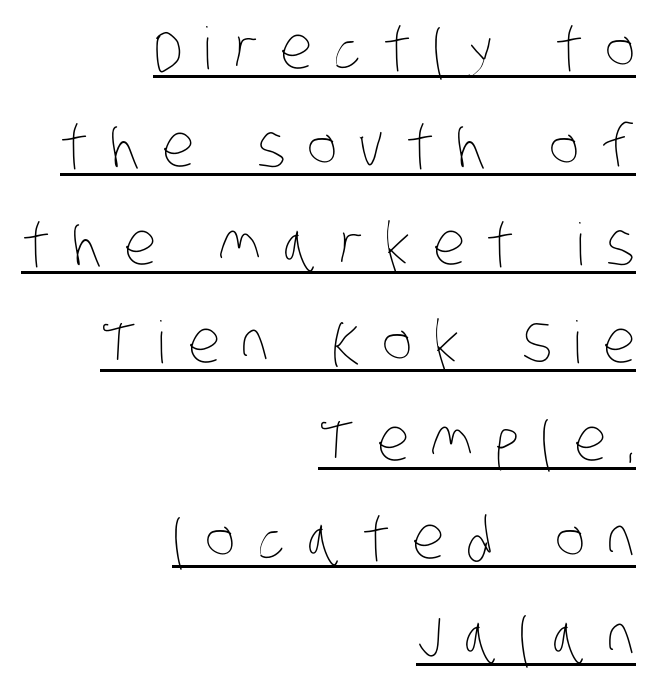
Q: Is the text bold? A: No.
Q: Is the text underlined? A: Yes.
Q: How is the paragraph aligned? A: Right-aligned.
Q: Is the spacing between letters normal or unusually wide? A: Unusually wide.
Q: Is the spacing between lines tight, normal or loose? A: Normal.
Q: Width (condensed, normal, or wide)? A: Condensed.
Q: Stroke contrast? A: Low.
Q: x-height? A: Large.
Q: Monospaced? A: No.
